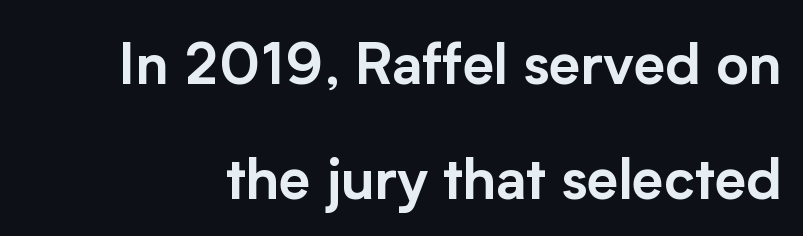
Q: Is the text italic (slanted)? A: No, it is upright.
Q: Is the typeface a serif or a sans-serif typeface? A: Sans-serif.
Q: Is the text underlined? A: No.
Q: Is the spacing between letters normal or unusually wide? A: Normal.
Q: Is the spacing between lines tight, normal or loose? A: Loose.
Q: Width (condensed, normal, or wide)? A: Normal.
Q: Stroke contrast? A: Low.
Q: x-height? A: Medium.
Q: Monospaced? A: No.
